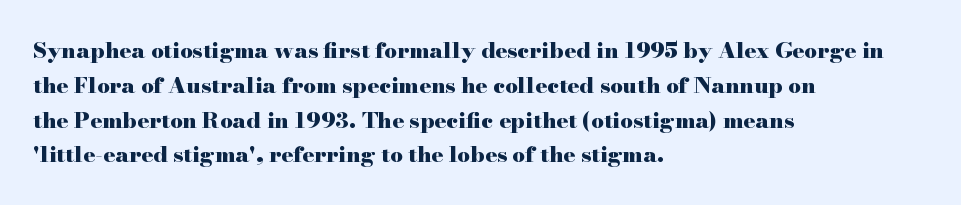
Q: Is the text bold? A: Yes.
Q: Is the text italic (slanted)? A: No, it is upright.
Q: Is the text underlined? A: No.
Q: How is the paragraph aligned? A: Left-aligned.
Q: Is the spacing between letters normal or unusually wide? A: Normal.
Q: Is the spacing between lines tight, normal or loose? A: Normal.
